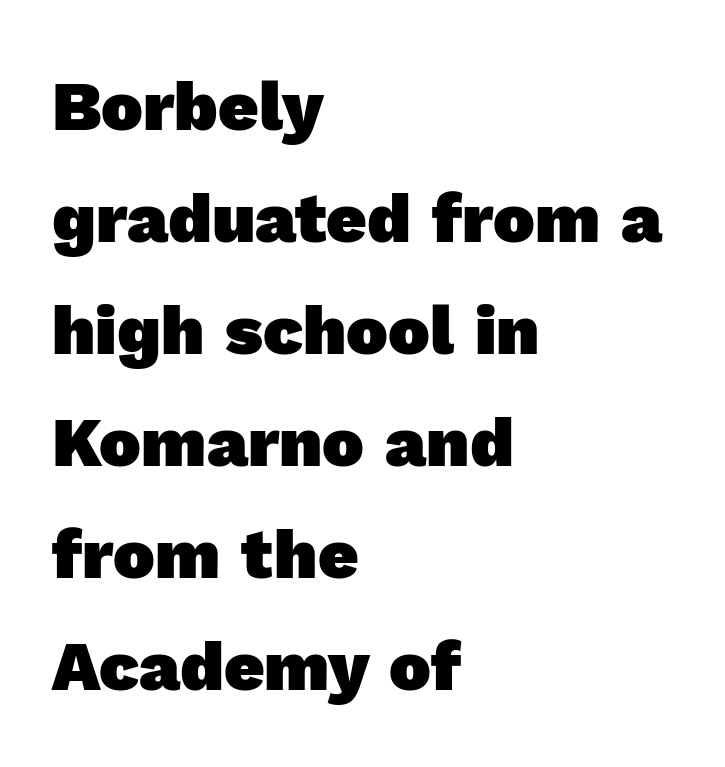
The image shows 70 px heavy sans-serif type; set left-aligned, normal line spacing (1.6x), normal letter spacing, not underlined; a medium x-height.
